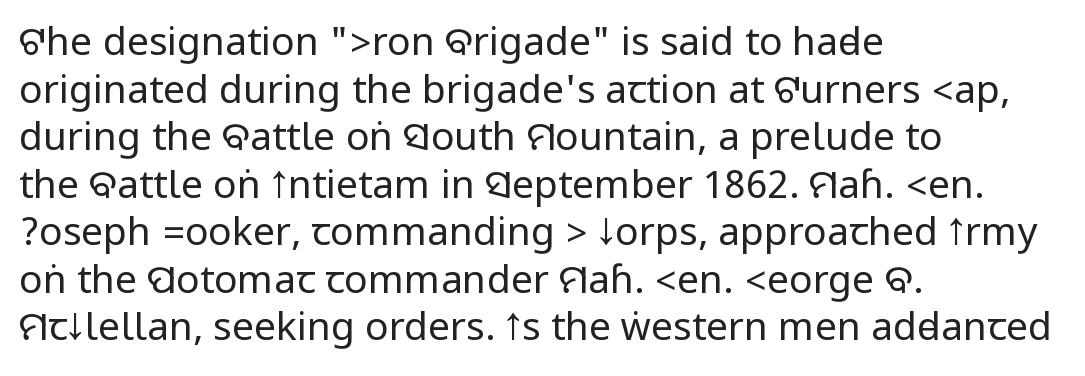
{"serif": "no", "italic": "no", "bold": "no", "weight": "regular", "width": "condensed", "stroke_contrast": "low", "underline": "no", "align": "left", "line_spacing_ratio": 1.22, "letter_spacing": "normal", "letter_spacing_em": 0.0, "glyph_px": 39}
